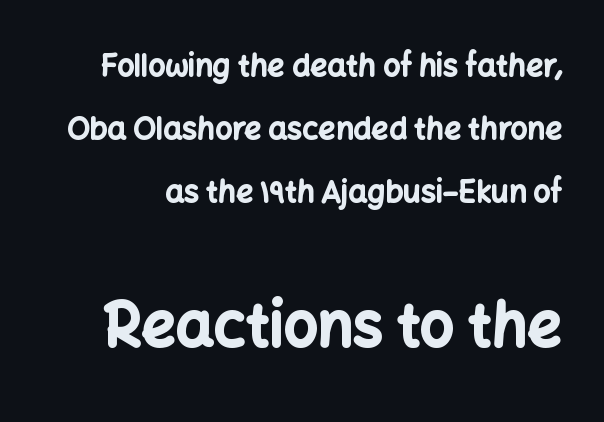
{"serif": "no", "italic": "no", "bold": "yes", "weight": "bold", "width": "normal", "stroke_contrast": "low", "x_height": "medium", "monospaced": "no", "underline": "no", "line_spacing": "loose", "line_spacing_ratio": 2.1, "letter_spacing": "normal", "letter_spacing_em": 0.0, "larger_block": "second", "size_ratio": 2.0, "glyph_px": 60}
